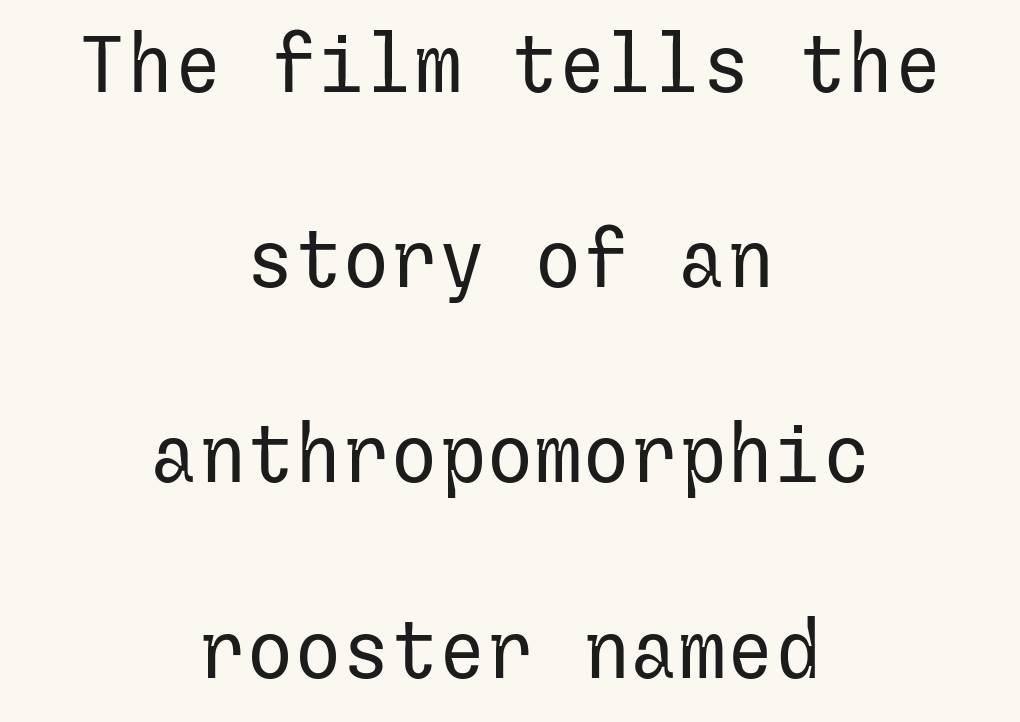
Q: Is the text bold? A: No.
Q: Is the text italic (slanted)? A: No, it is upright.
Q: Is the typeface a serif or a sans-serif typeface? A: Sans-serif.
Q: Is the text underlined? A: No.
Q: How is the paragraph aligned? A: Centered.
Q: Is the spacing between letters normal or unusually wide? A: Normal.
Q: Is the spacing between lines tight, normal or loose? A: Loose.
Q: Width (condensed, normal, or wide)? A: Normal.
Q: Stroke contrast? A: Low.
Q: x-height? A: Medium.
